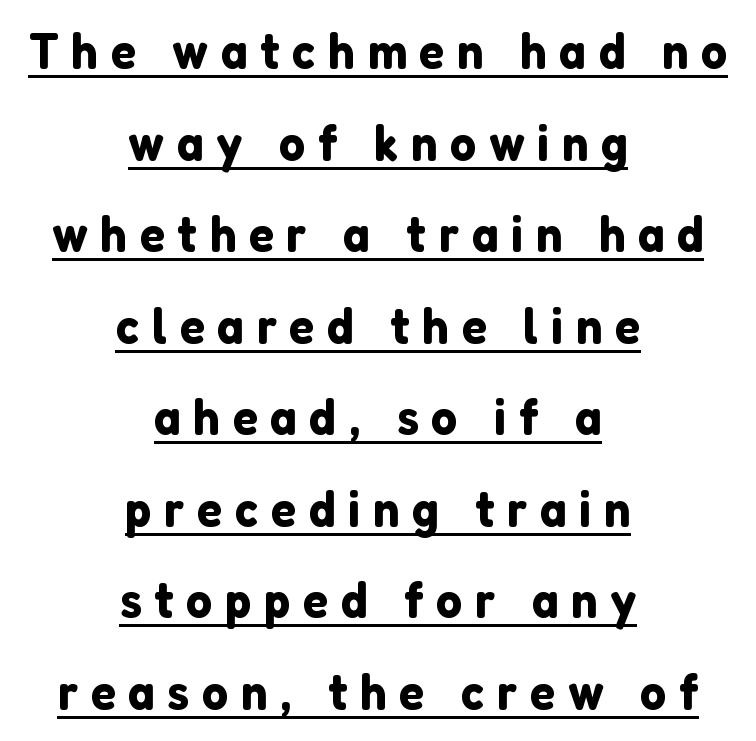
{"serif": "no", "italic": "no", "width": "normal", "stroke_contrast": "low", "x_height": "medium", "monospaced": "no", "underline": "yes", "align": "center", "line_spacing_ratio": 1.76, "letter_spacing": "wide", "letter_spacing_em": 0.24, "glyph_px": 52}
